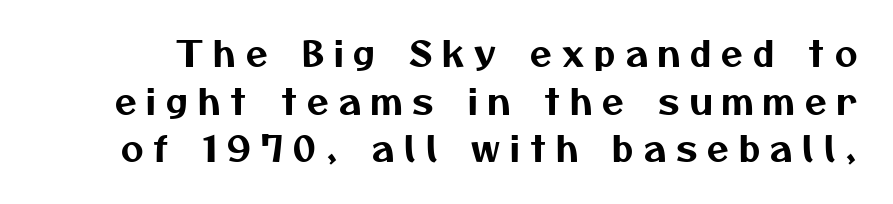
Q: Is the typeface a serif or a sans-serif typeface? A: Sans-serif.
Q: Is the text underlined? A: No.
Q: Is the spacing between letters normal or unusually wide? A: Unusually wide.
Q: Is the spacing between lines tight, normal or loose? A: Normal.
Q: Width (condensed, normal, or wide)? A: Normal.
Q: Stroke contrast? A: Medium.
Q: x-height? A: Medium.
Q: Monospaced? A: No.
